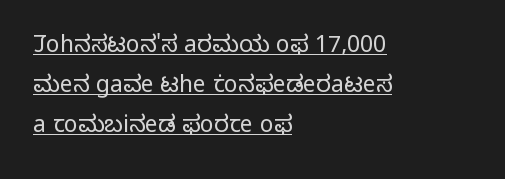
Is the type heavy? It reads as light-to-regular instead. The face used here is rendered with its standard letterfit. It's the straight-up-and-down kind of type. The lines in this sample share a left origin and differ only in where they stop. The words here are underlined.
